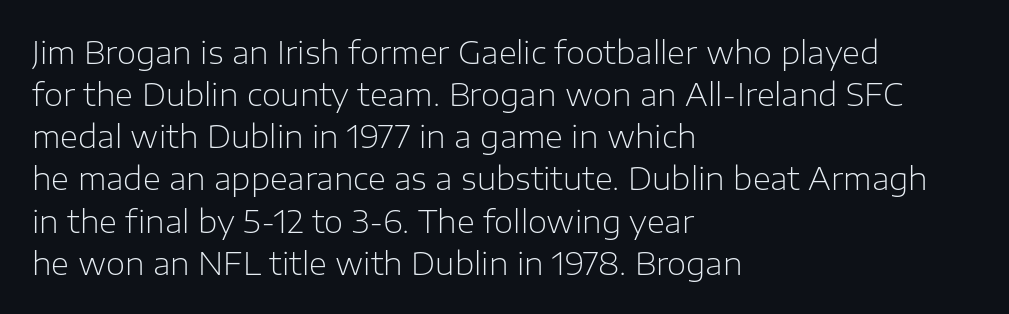
The image shows 31 px light sans-serif type, upright; set left-aligned, normal line spacing (1.36x), normal letter spacing, not underlined; low stroke contrast and a medium x-height.
